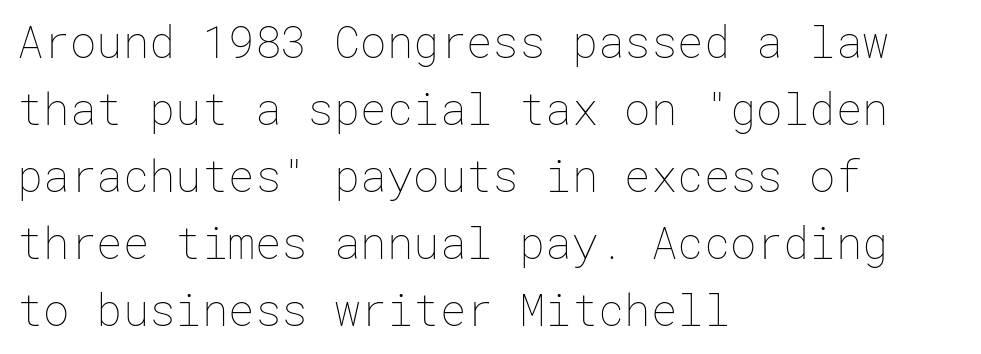
The image shows 44 px thin type, upright; set left-aligned, normal line spacing (1.52x), normal letter spacing, not underlined; low stroke contrast and a medium x-height.
